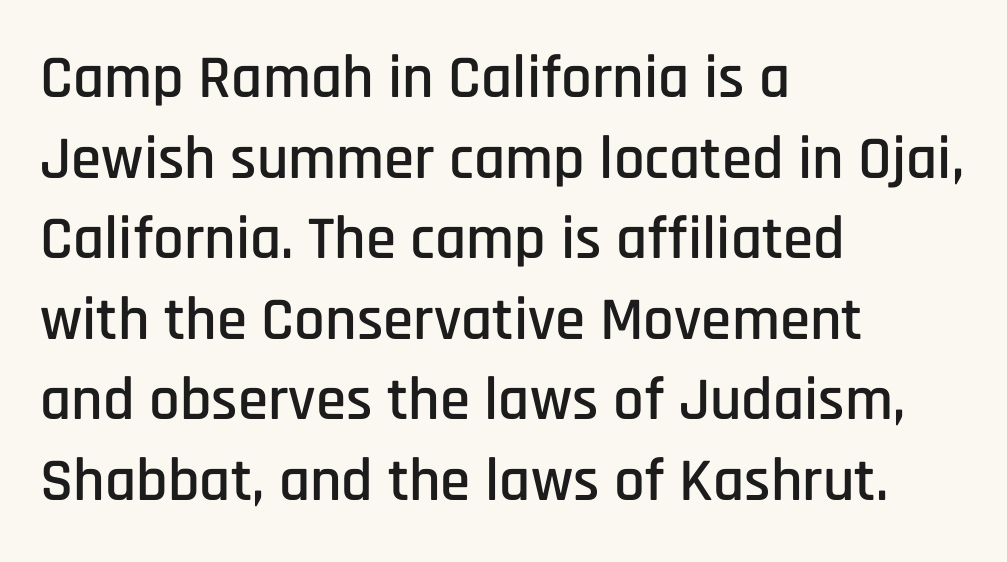
The type is set solid horizontally, with unmodified tracking. The line-height multiplier appears to be the usual default. Think of a printed novel: that variable character pitch is what you see here. The specimen reads as upright at a glance.
